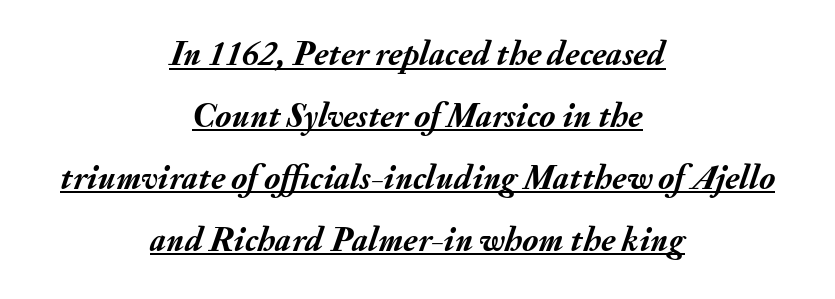
Q: Is the text bold? A: Yes.
Q: Is the text italic (slanted)? A: Yes, it leans right by about 20 degrees.
Q: Is the text underlined? A: Yes.
Q: How is the paragraph aligned? A: Centered.
Q: Is the spacing between letters normal or unusually wide? A: Normal.
Q: Width (condensed, normal, or wide)? A: Normal.
Q: Stroke contrast? A: Medium.
Q: x-height? A: Small.
Q: Monospaced? A: No.
